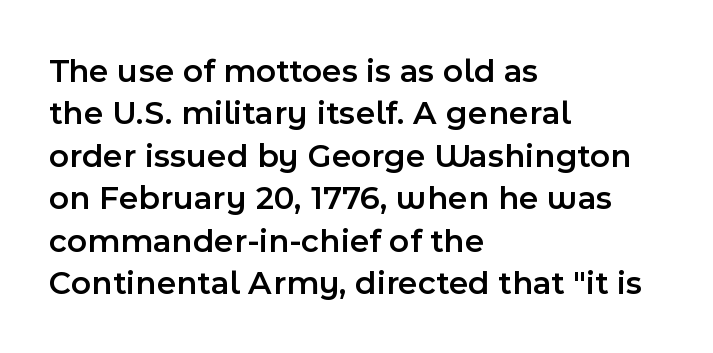
The image shows 34 px semibold sans-serif type, upright; set left-aligned, normal line spacing (1.25x), normal letter spacing, not underlined; a medium x-height.
